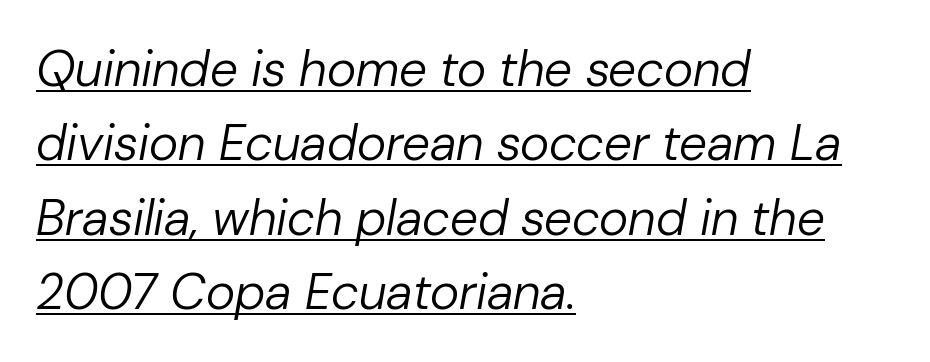
It's the slanting kind of type. Tracking here is standard; glyphs follow each other at the usual distance. The letters advance in unequal steps, a hallmark of proportional type. The specimen includes a rule beneath the text block's lines.
